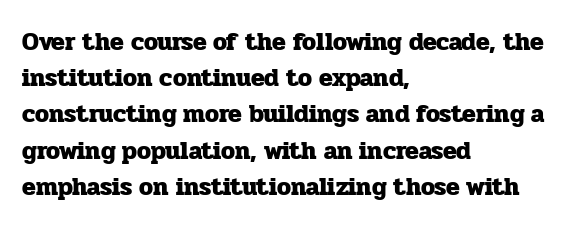
Typesetter's note: full bold, strokes at maximum text heaviness. Rendered with straight, roman letterforms. The line-height multiplier appears to be the usual default. Words appear dense and cohesive because spacing is normal. A student would call this left alignment; a typographer would say flush left, rag right. The baseline area is clear.
